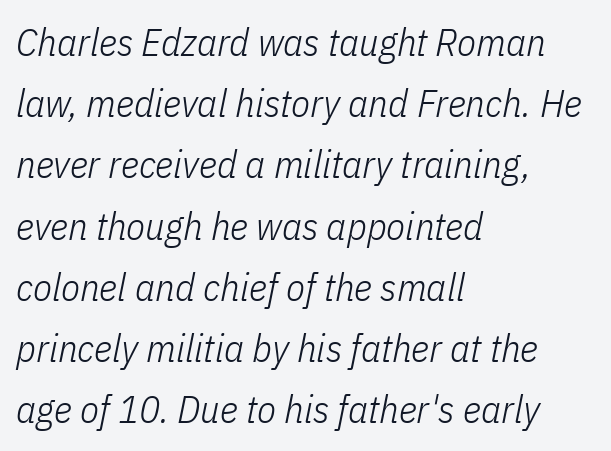
The image shows 39 px light, condensed type, italic (leaning right); set left-aligned, normal line spacing (1.57x), normal letter spacing, not underlined; low stroke contrast and a medium x-height.
